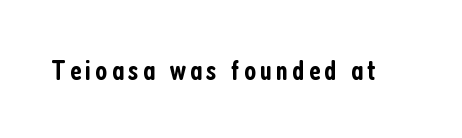
The image shows 29 px semibold, condensed sans-serif type, upright; set not underlined; low stroke contrast and a medium x-height.
